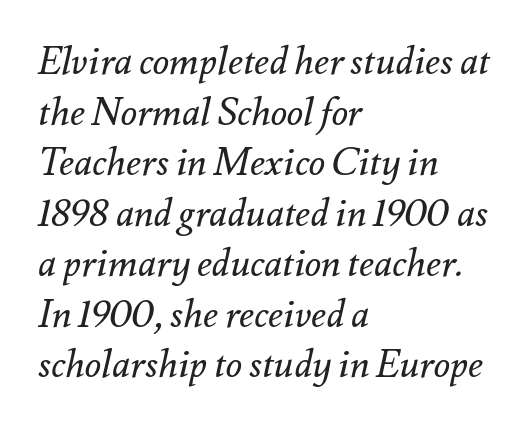
{"italic": "yes", "lean": "right", "slant_degrees": 12, "bold": "no", "weight": "regular", "width": "normal", "stroke_contrast": "medium", "x_height": "small", "monospaced": "no", "underline": "no", "align": "left", "line_spacing": "normal", "line_spacing_ratio": 1.33, "letter_spacing": "normal", "letter_spacing_em": 0.0, "glyph_px": 38}
